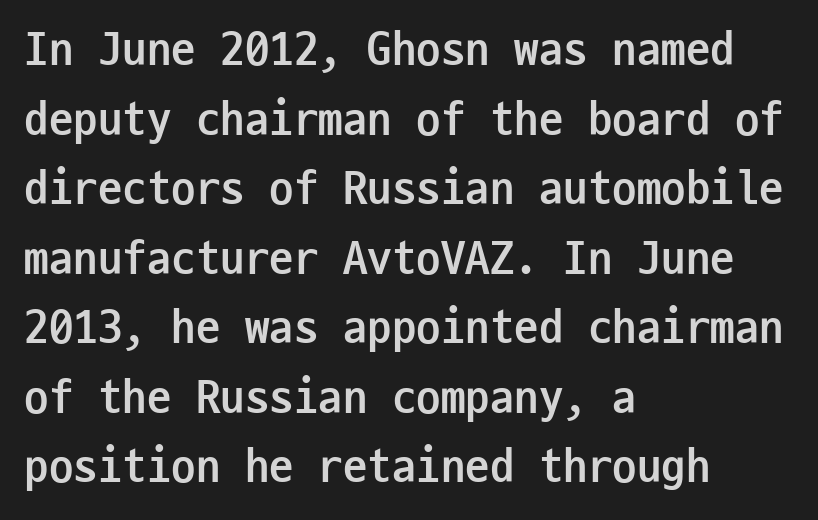
Q: Is the text bold? A: Yes.
Q: Is the text italic (slanted)? A: No, it is upright.
Q: Is the typeface a serif or a sans-serif typeface? A: Sans-serif.
Q: Is the text underlined? A: No.
Q: How is the paragraph aligned? A: Left-aligned.
Q: Is the spacing between letters normal or unusually wide? A: Normal.
Q: Is the spacing between lines tight, normal or loose? A: Normal.
Q: Width (condensed, normal, or wide)? A: Condensed.
Q: Stroke contrast? A: Low.
Q: x-height? A: Medium.
Q: Monospaced? A: Yes.
